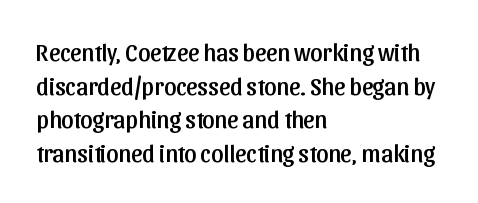
Leading matches the norm, producing a regular column. Every stem runs plumb, perpendicular to the baseline. Underline: absent. In CSS terms this would be text-align: left. Here the glyphs are tracked normally, forming tight word shapes.
